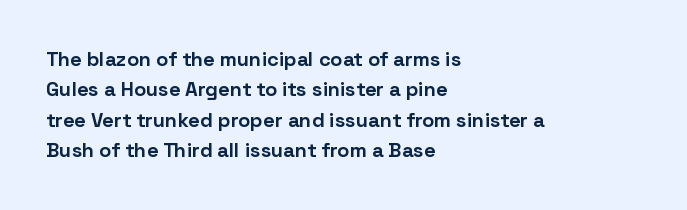
Q: Is the text bold? A: Yes.
Q: Is the text italic (slanted)? A: No, it is upright.
Q: Is the text underlined? A: No.
Q: How is the paragraph aligned? A: Left-aligned.
Q: Is the spacing between letters normal or unusually wide? A: Normal.
Q: Is the spacing between lines tight, normal or loose? A: Normal.
